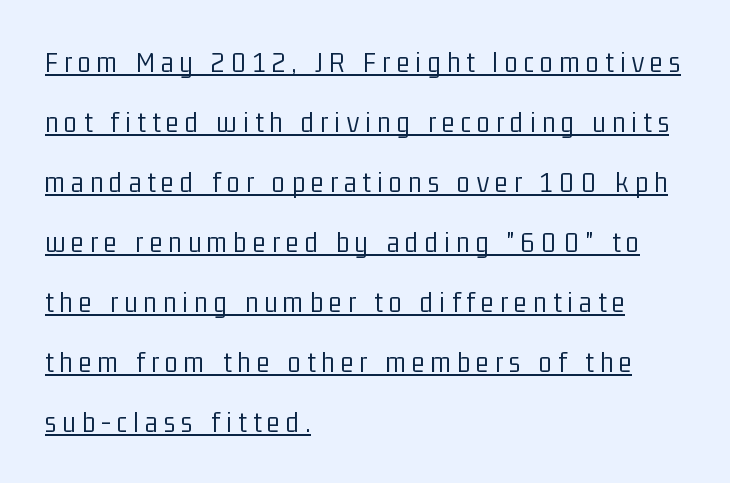
{"serif": "no", "italic": "no", "bold": "no", "weight": "light", "width": "condensed", "stroke_contrast": "low", "x_height": "medium", "monospaced": "no", "underline": "yes", "align": "left", "line_spacing": "loose", "line_spacing_ratio": 2.0, "letter_spacing": "wide", "letter_spacing_em": 0.21, "glyph_px": 30}
